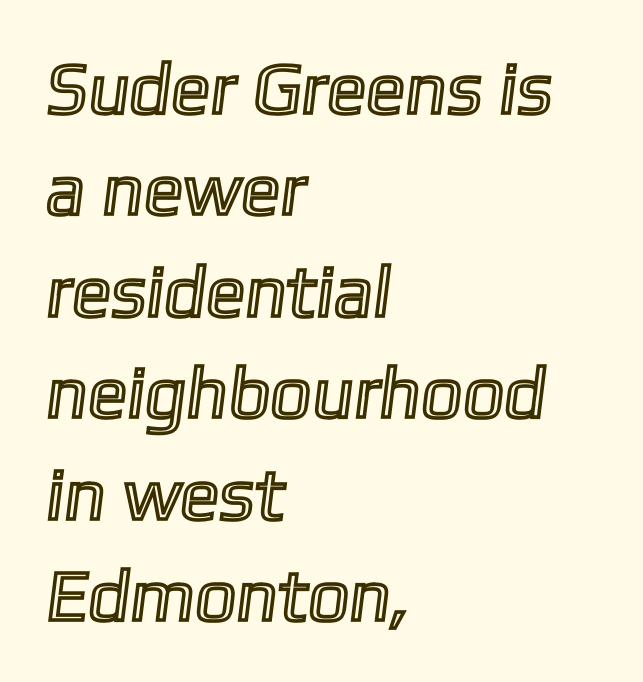
Q: Is the text underlined? A: No.
Q: How is the paragraph aligned? A: Left-aligned.
Q: Is the spacing between letters normal or unusually wide? A: Normal.
Q: Is the spacing between lines tight, normal or loose? A: Normal.
Q: Width (condensed, normal, or wide)? A: Normal.
Q: x-height? A: Medium.
Q: Monospaced? A: No.
